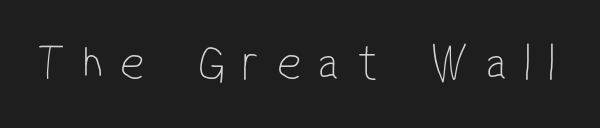
The image shows 53 px thin, condensed sans-serif type; set unusually wide letter spacing (+0.32 em), not underlined; low stroke contrast and a medium x-height.
